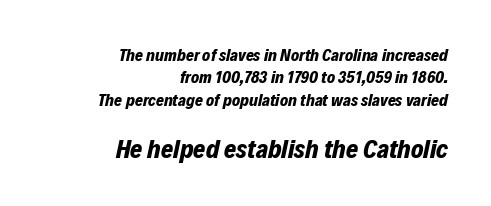
The image shows 26 px bold type, italic (leaning right); set right-aligned, normal line spacing (1.31x), normal letter spacing, not underlined; the second (bottom) block is 1.53x larger.
